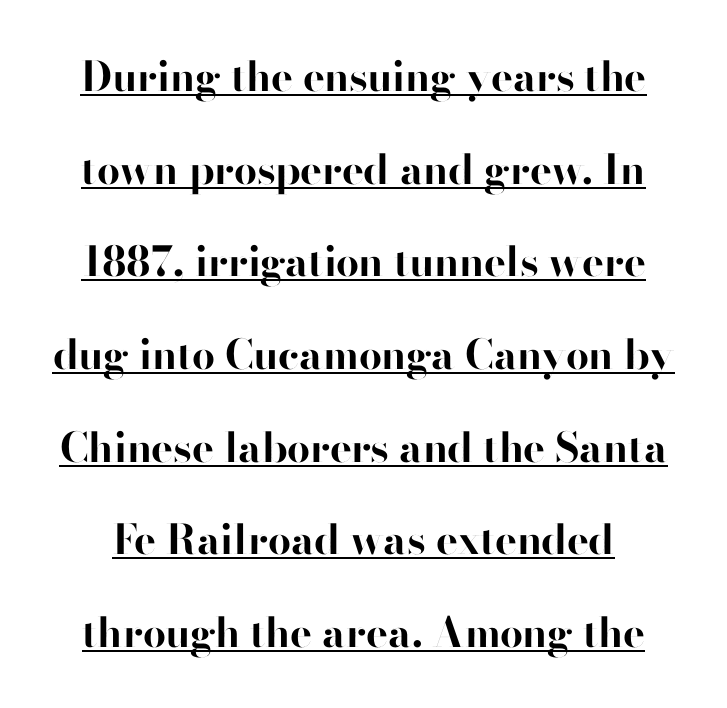
{"serif": "no", "italic": "no", "bold": "yes", "weight": "bold", "width": "normal", "stroke_contrast": "high", "x_height": "small", "monospaced": "no", "underline": "yes", "line_spacing": "loose", "line_spacing_ratio": 2.26, "letter_spacing": "normal", "letter_spacing_em": 0.0, "glyph_px": 41}
